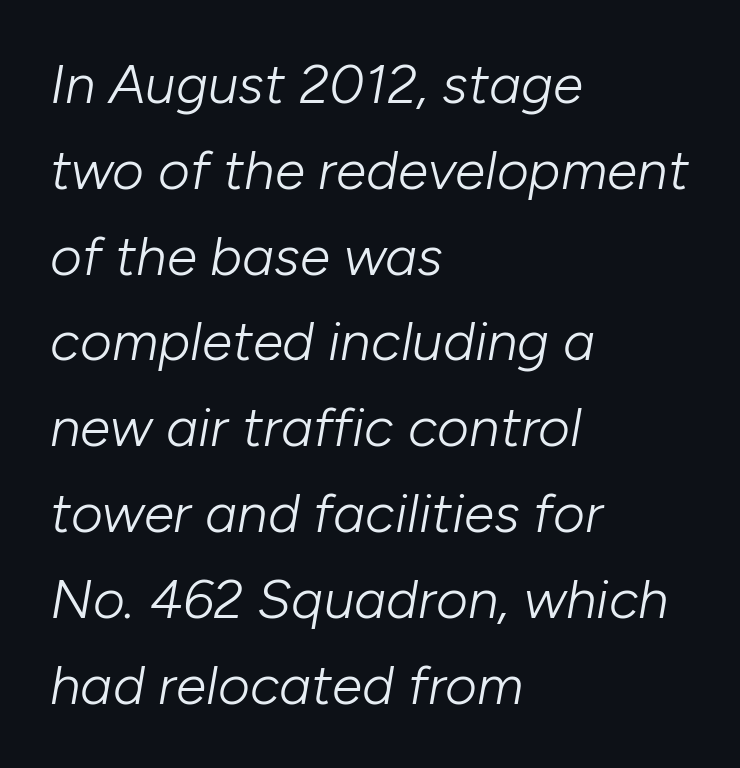
{"italic": "yes", "lean": "right", "slant_degrees": 10, "bold": "no", "weight": "light", "width": "normal", "stroke_contrast": "low", "x_height": "medium", "monospaced": "no", "underline": "no", "align": "left", "line_spacing": "normal", "line_spacing_ratio": 1.56, "letter_spacing": "normal", "letter_spacing_em": 0.0, "glyph_px": 55}
